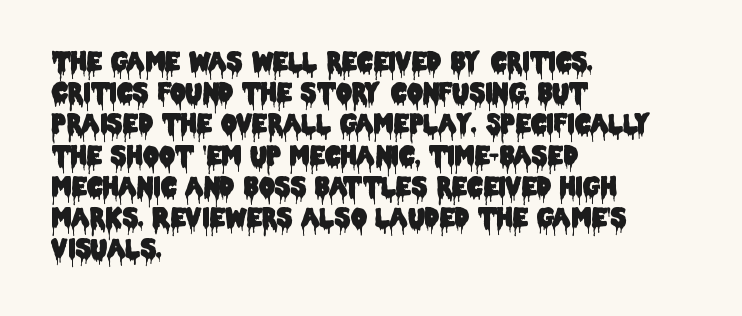
Q: Is the text italic (slanted)? A: No, it is upright.
Q: Is the text underlined? A: No.
Q: How is the paragraph aligned? A: Left-aligned.
Q: Is the spacing between letters normal or unusually wide? A: Normal.
Q: Is the spacing between lines tight, normal or loose? A: Normal.
